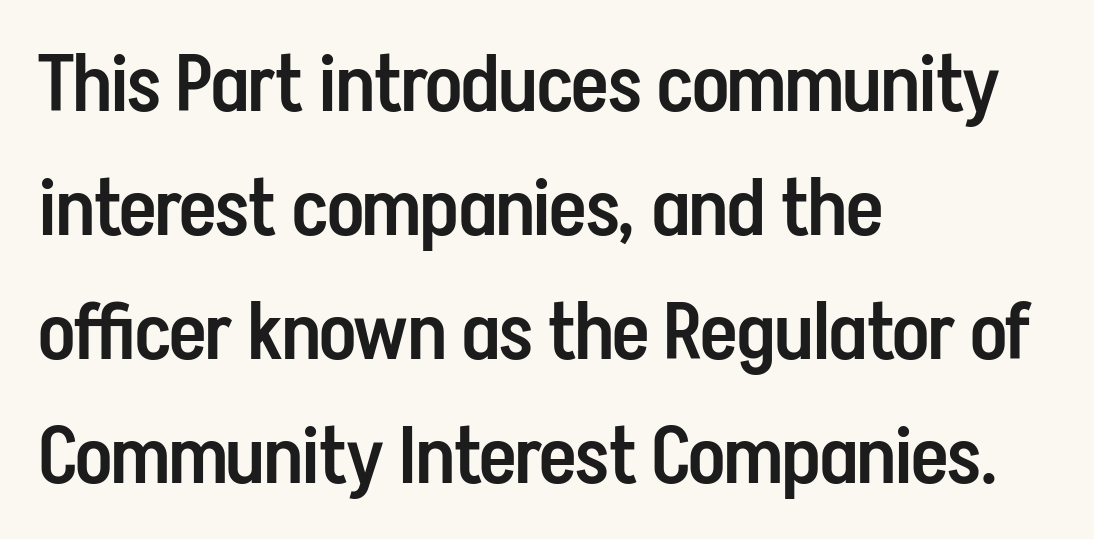
Q: Is the text bold? A: Semi-bold.
Q: Is the text italic (slanted)? A: No, it is upright.
Q: Is the typeface a serif or a sans-serif typeface? A: Sans-serif.
Q: Is the text underlined? A: No.
Q: How is the paragraph aligned? A: Left-aligned.
Q: Is the spacing between letters normal or unusually wide? A: Normal.
Q: Is the spacing between lines tight, normal or loose? A: Normal.
Q: Width (condensed, normal, or wide)? A: Condensed.
Q: Stroke contrast? A: Low.
Q: x-height? A: Medium.
Q: Monospaced? A: No.
